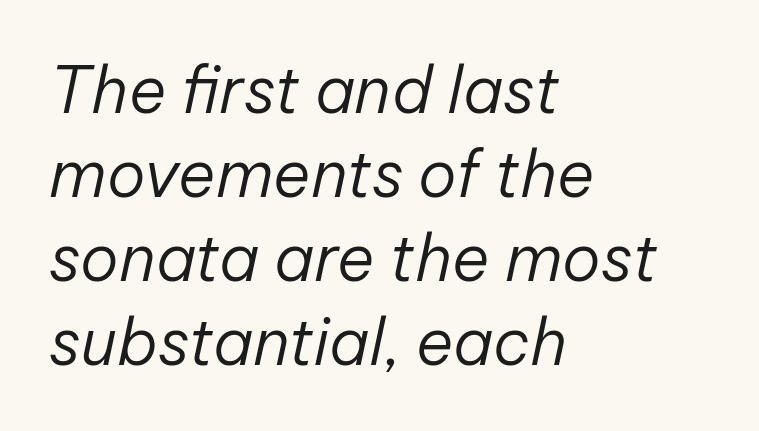
Letters have the restrained weight of plain body copy at most. Look at the tracking — it's just the regular setting, nothing added. Note the varied advance widths — an 'i' is clearly narrower than an 'm'. Letters rest on an invisible, unmarked baseline.
